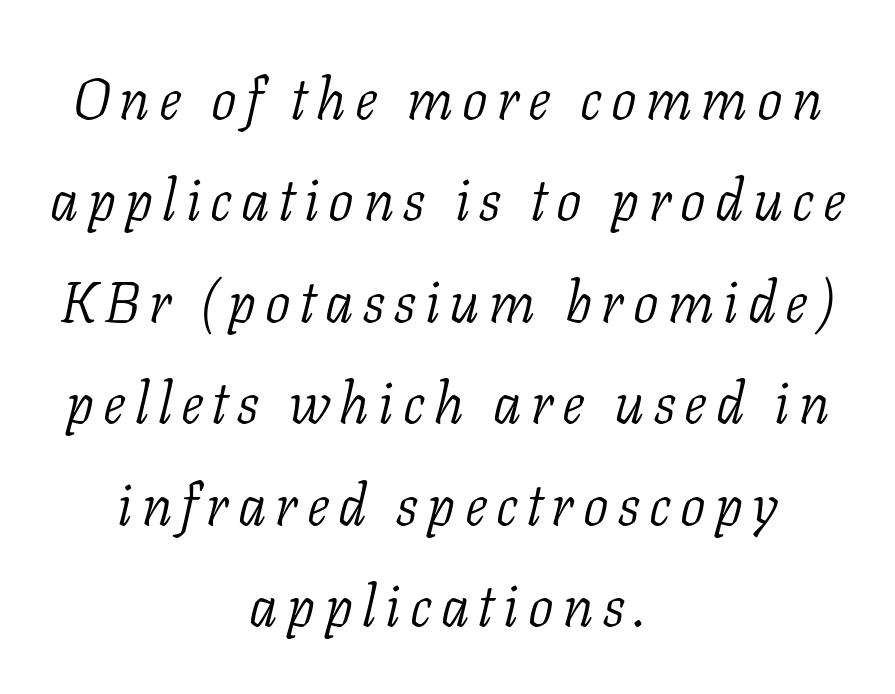
{"serif": "yes", "italic": "yes", "lean": "right", "slant_degrees": 11, "bold": "no", "weight": "light", "width": "normal", "stroke_contrast": "low", "x_height": "medium", "monospaced": "no", "underline": "no", "align": "center", "line_spacing_ratio": 1.78, "glyph_px": 57}
